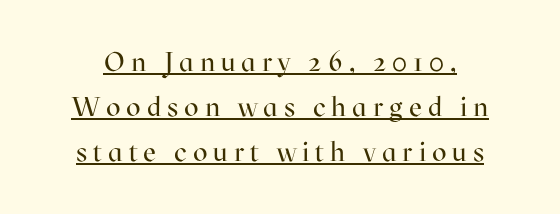
{"italic": "no", "bold": "no", "underline": "yes", "line_spacing": "normal", "line_spacing_ratio": 1.67, "letter_spacing": "wide", "letter_spacing_em": 0.22, "glyph_px": 27}
